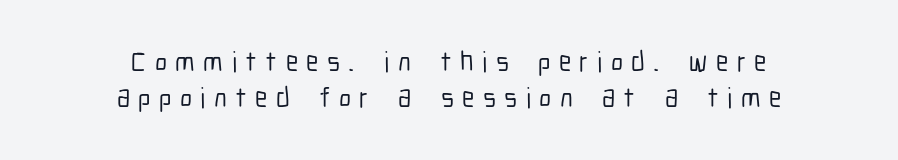
Q: Is the text italic (slanted)? A: No, it is upright.
Q: Is the typeface a serif or a sans-serif typeface? A: Sans-serif.
Q: Is the text underlined? A: No.
Q: How is the paragraph aligned? A: Centered.
Q: Is the spacing between letters normal or unusually wide? A: Unusually wide.
Q: Is the spacing between lines tight, normal or loose? A: Normal.
Q: Width (condensed, normal, or wide)? A: Condensed.
Q: Stroke contrast? A: Low.
Q: x-height? A: Medium.
Q: Monospaced? A: No.
